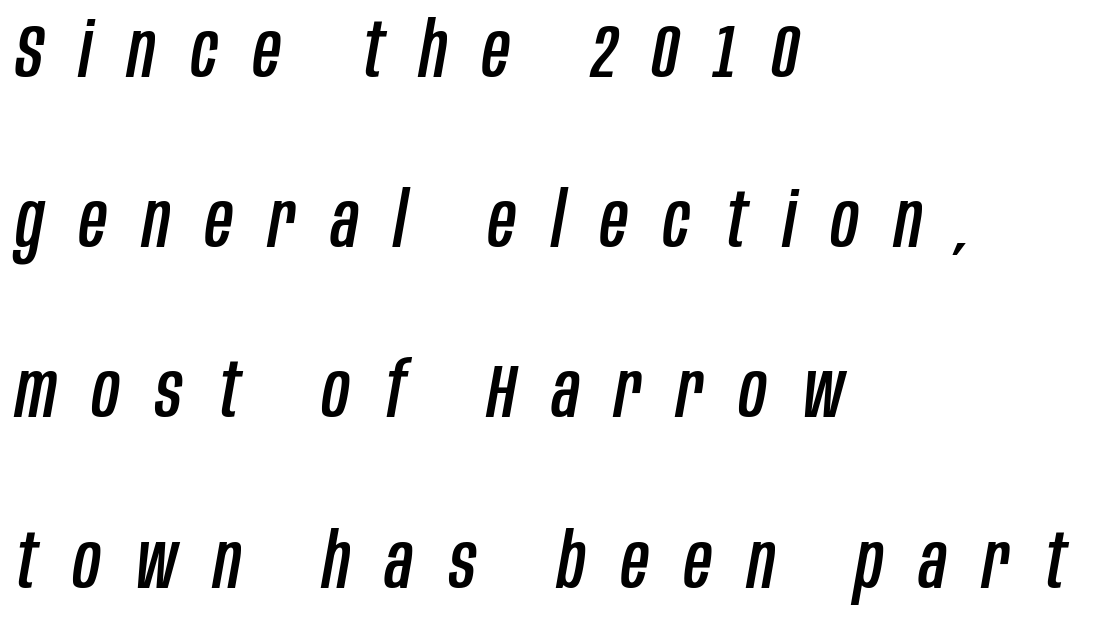
The image shows 76 px condensed type, italic (leaning right); set left-aligned, loose line spacing (2.24x), unusually wide letter spacing (+0.47 em), not underlined; low stroke contrast and a large x-height.
